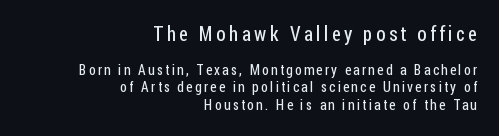
The image shows 20 px text type, upright; set right-aligned, line spacing 1.22x, not underlined; the first (top) block is 1.43x larger.
